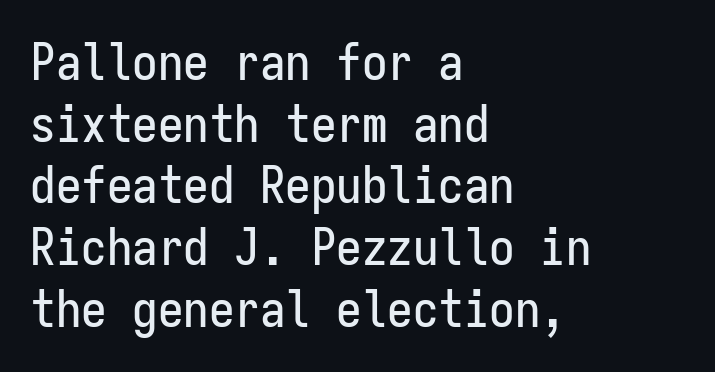
{"serif": "no", "italic": "no", "width": "condensed", "stroke_contrast": "low", "x_height": "medium", "monospaced": "yes", "underline": "no", "align": "left", "line_spacing_ratio": 1.21, "letter_spacing": "normal", "letter_spacing_em": 0.0, "glyph_px": 51}
